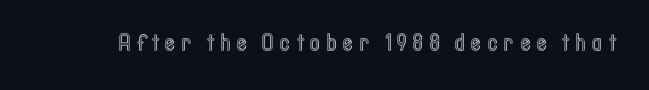
Decoration check: the copy has no underline. The rendering inserts visible extra space after every character. Quick note: not italic, upright.
